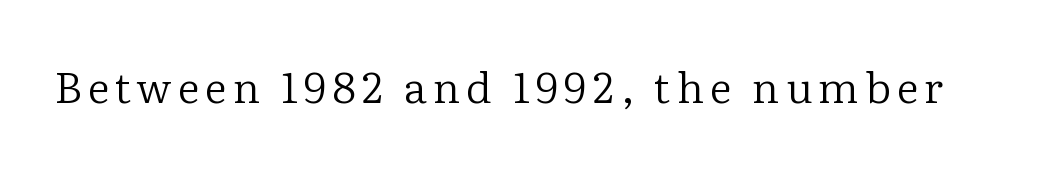
The image shows 43 px regular-weight serif type, upright; set not underlined; low stroke contrast and a medium x-height.
